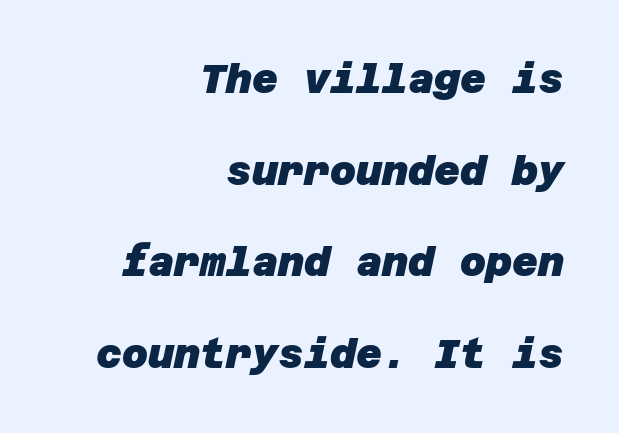
{"serif": "no", "bold": "yes", "weight": "heavy", "width": "normal", "stroke_contrast": "low", "x_height": "large", "underline": "no", "align": "right", "line_spacing": "loose", "line_spacing_ratio": 2.29, "letter_spacing": "normal", "letter_spacing_em": 0.0, "glyph_px": 40}
